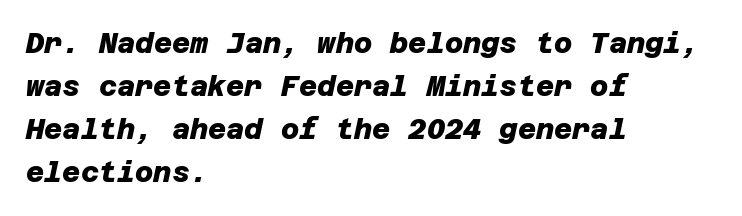
{"serif": "no", "bold": "yes", "weight": "heavy", "width": "normal", "stroke_contrast": "low", "x_height": "large", "underline": "no", "align": "left", "line_spacing": "normal", "line_spacing_ratio": 1.54, "letter_spacing": "normal", "letter_spacing_em": 0.0, "glyph_px": 28}
